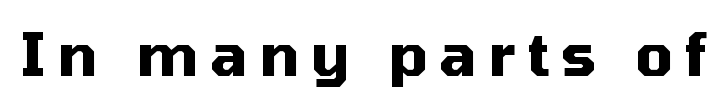
Q: Is the text bold? A: Yes.
Q: Is the text italic (slanted)? A: No, it is upright.
Q: Is the typeface a serif or a sans-serif typeface? A: Sans-serif.
Q: Is the text underlined? A: No.
Q: Is the spacing between letters normal or unusually wide? A: Unusually wide.
Q: Width (condensed, normal, or wide)? A: Normal.
Q: Stroke contrast? A: Medium.
Q: x-height? A: Medium.
Q: Monospaced? A: No.
